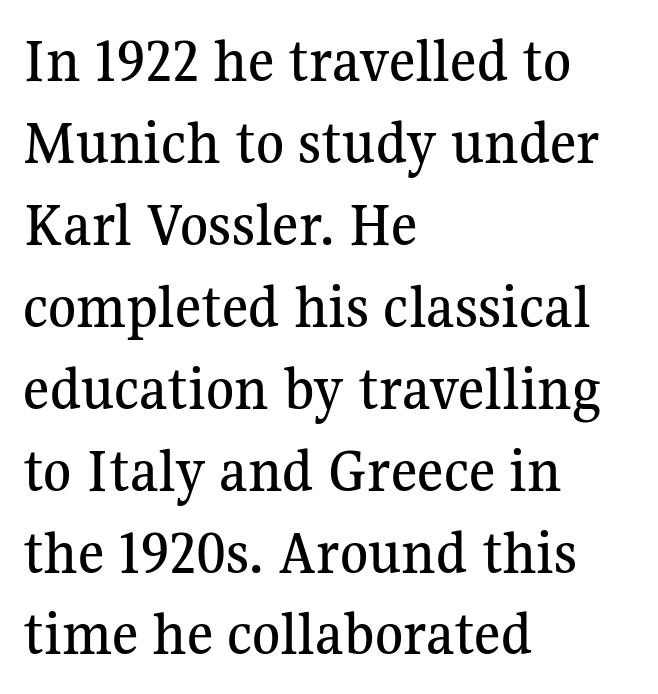
Q: Is the text italic (slanted)? A: No, it is upright.
Q: Is the typeface a serif or a sans-serif typeface? A: Serif.
Q: Is the text underlined? A: No.
Q: How is the paragraph aligned? A: Left-aligned.
Q: Is the spacing between letters normal or unusually wide? A: Normal.
Q: Is the spacing between lines tight, normal or loose? A: Normal.
Q: Width (condensed, normal, or wide)? A: Normal.
Q: Stroke contrast? A: Medium.
Q: x-height? A: Medium.
Q: Monospaced? A: No.
